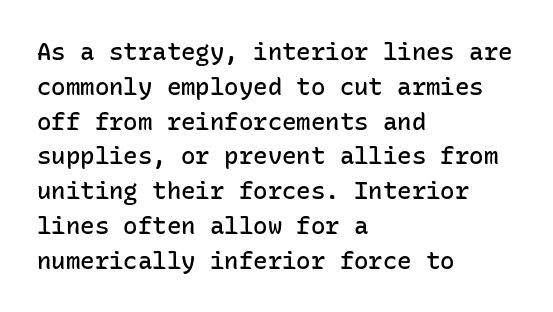
Notice how descenders clear the ascenders below comfortably — that's standard leading. It's the straight-up-and-down kind of type. Horizontally, the lines are justified to the leading edge only. Is the letter spacing exaggerated? No — it looks like the ordinary default. Semibold letterforms, between regular and bold.
